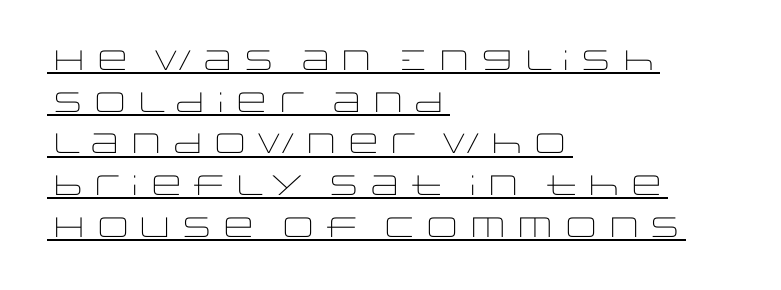
The image shows 28 px light, wide sans-serif type, upright; set left-aligned, normal line spacing (1.49x), normal letter spacing, underlined; low stroke contrast and a large x-height.
